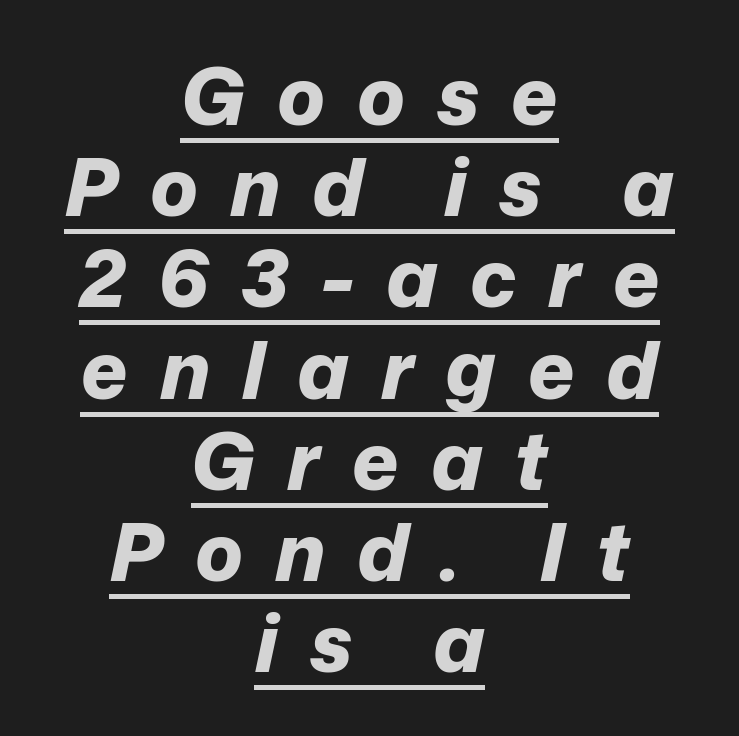
{"italic": "yes", "lean": "right", "slant_degrees": 12, "bold": "yes", "weight": "bold", "width": "normal", "stroke_contrast": "low", "x_height": "medium", "monospaced": "no", "underline": "yes", "align": "center", "line_spacing": "tight", "line_spacing_ratio": 1.14, "letter_spacing": "wide", "letter_spacing_em": 0.4, "glyph_px": 80}
